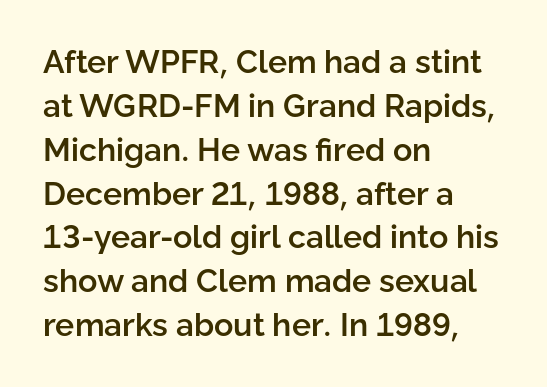
The image shows 32 px semibold sans-serif type, upright; set left-aligned, normal line spacing (1.37x), normal letter spacing, not underlined; low stroke contrast and a medium x-height.
